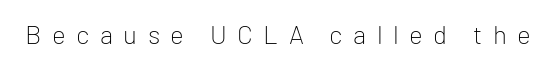
Quick note: underline off. The font is comparable to plain body text, perhaps lighter. Tracking here is generous; glyphs stand well apart from one another. Quick note: not italic, upright.
